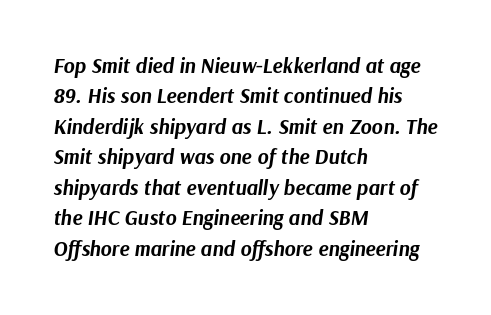
{"italic": "yes", "lean": "right", "slant_degrees": 9, "bold": "yes", "underline": "no", "align": "left", "line_spacing": "normal", "line_spacing_ratio": 1.45, "letter_spacing": "normal", "letter_spacing_em": 0.0, "glyph_px": 21}
